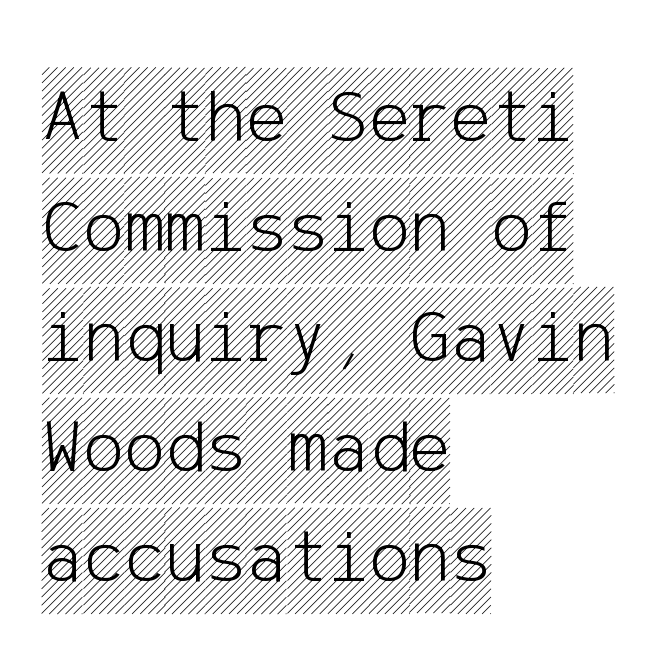
The image shows 77 px condensed type, upright; set left-aligned, normal line spacing (1.43x), normal letter spacing, not underlined; a large x-height.
